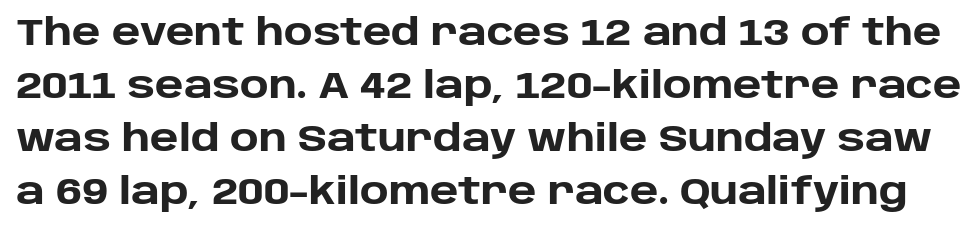
The image shows 36 px heavy sans-serif type, upright; set normal line spacing (1.47x), normal letter spacing, not underlined; low stroke contrast and a large x-height.
